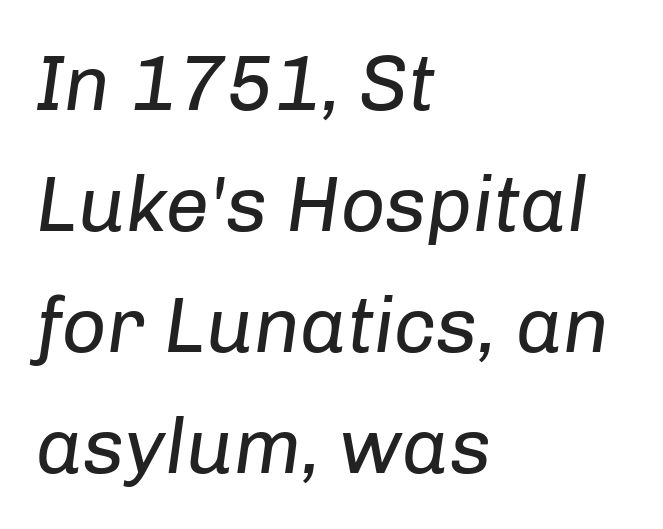
The image shows 78 px regular-weight type, italic (leaning right); set left-aligned, normal line spacing (1.55x), normal letter spacing, not underlined; low stroke contrast and a medium x-height.
